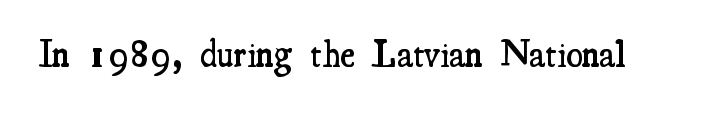
The image shows 38 px semibold, condensed serif type, upright; set normal letter spacing, not underlined; medium stroke contrast and a small x-height.
